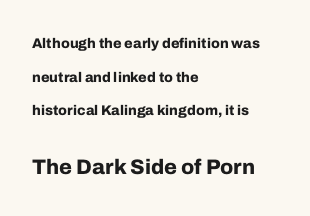
Q: Is the text bold? A: Yes.
Q: Is the text italic (slanted)? A: No, it is upright.
Q: Is the text underlined? A: No.
Q: How is the paragraph aligned? A: Left-aligned.
Q: Is the spacing between letters normal or unusually wide? A: Normal.
Q: Is the spacing between lines tight, normal or loose? A: Loose.
Q: Which block of text is set in a larger size, the first (top) or the second (bottom)? A: The second (bottom) one.
